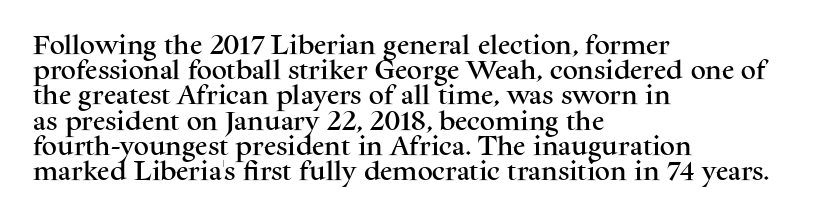
{"italic": "no", "underline": "no", "align": "left", "line_spacing_ratio": 1.2, "letter_spacing": "normal", "letter_spacing_em": 0.0, "glyph_px": 21}
